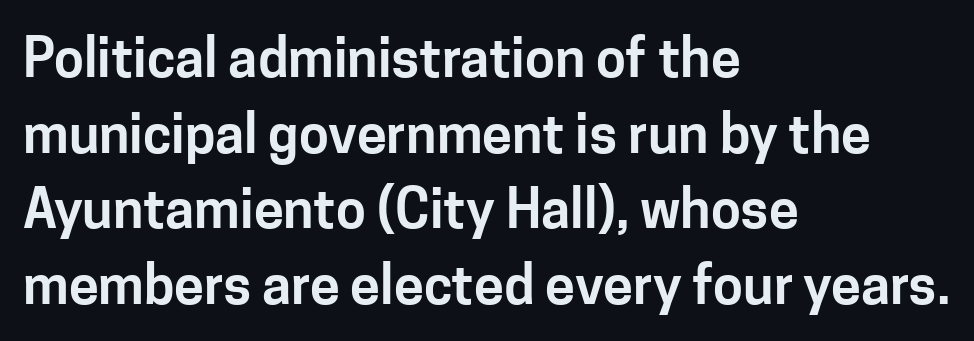
A classic flush-left, rag-right setting is used for this passage. The rendering uses natural spacing where letterforms have individual widths. Each word holds together tightly as a unit, with standard inter-letter gaps. Upright lettering throughout. Descenders are the only things crossing below the line. Baseline-to-baseline distance is the conventional proportion of letter height.
